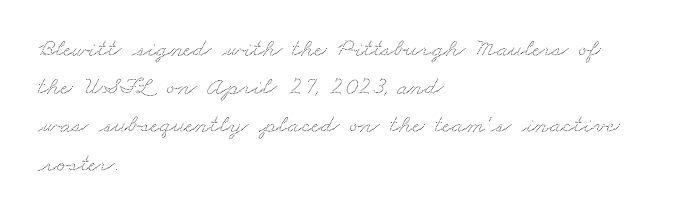
These lines sit exactly where default settings would place them. Compared with a centered layout, this one pins lines to the left instead. Each word holds together tightly as a unit, with standard inter-letter gaps. Unmarked baselines from the first word to the last.
